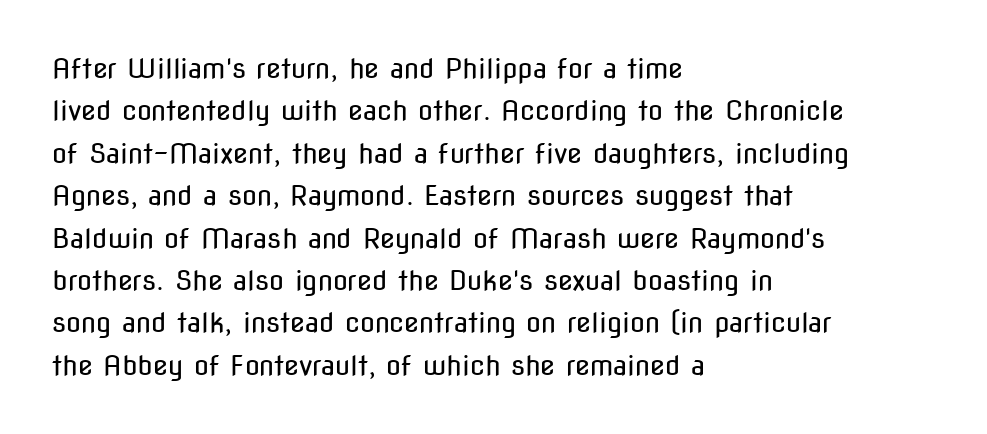
The image shows 27 px text type, upright; set left-aligned, normal line spacing (1.57x), normal letter spacing, not underlined.
